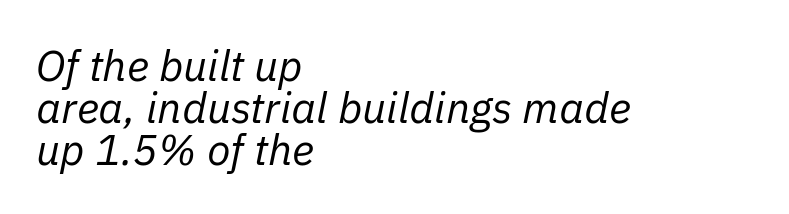
{"italic": "yes", "lean": "right", "slant_degrees": 11, "bold": "no", "weight": "regular", "width": "normal", "stroke_contrast": "low", "x_height": "medium", "monospaced": "no", "underline": "no", "align": "left", "line_spacing": "tight", "line_spacing_ratio": 0.98, "letter_spacing": "normal", "letter_spacing_em": 0.0, "glyph_px": 43}
